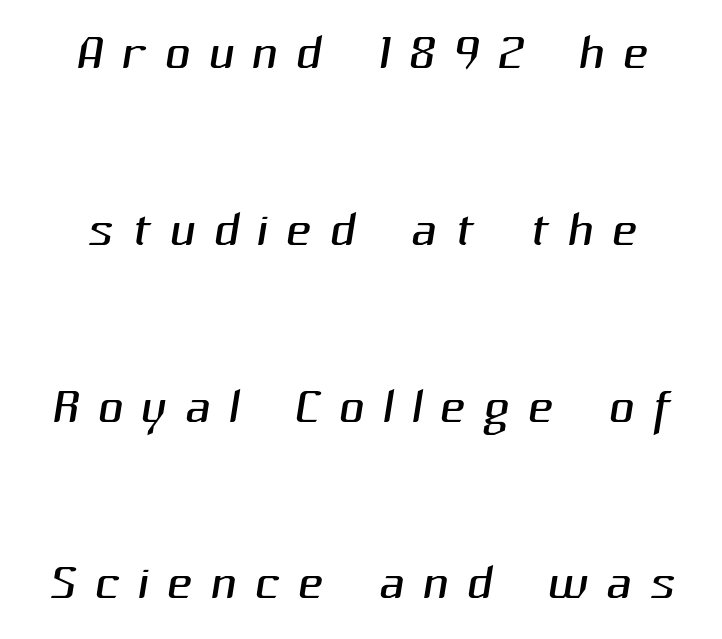
The image shows 71 px light sans-serif type; set centered, loose line spacing (2.49x), unusually wide letter spacing (+0.25 em), not underlined; medium stroke contrast and a medium x-height.
